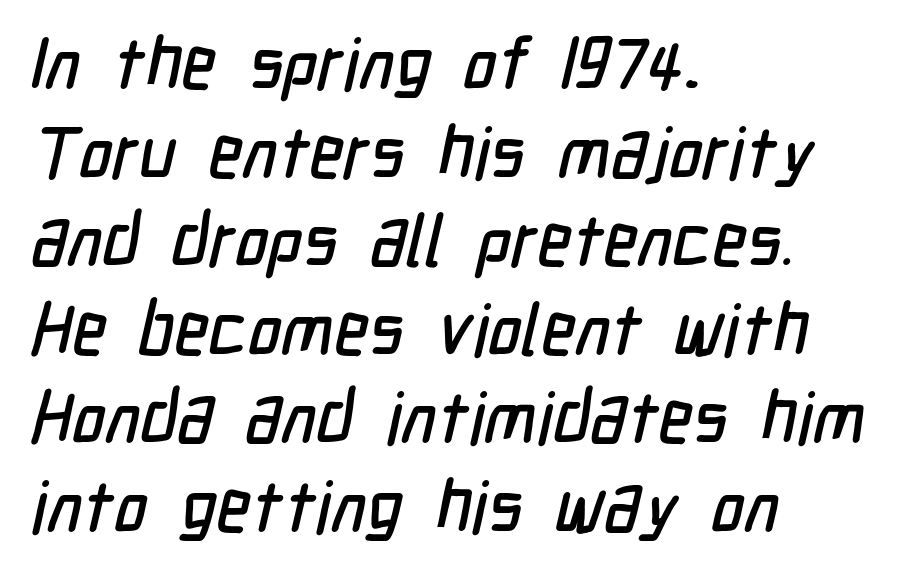
Q: Is the typeface a serif or a sans-serif typeface? A: Sans-serif.
Q: Is the text underlined? A: No.
Q: How is the paragraph aligned? A: Left-aligned.
Q: Is the spacing between letters normal or unusually wide? A: Normal.
Q: Width (condensed, normal, or wide)? A: Condensed.
Q: Stroke contrast? A: Low.
Q: x-height? A: Medium.
Q: Monospaced? A: No.
